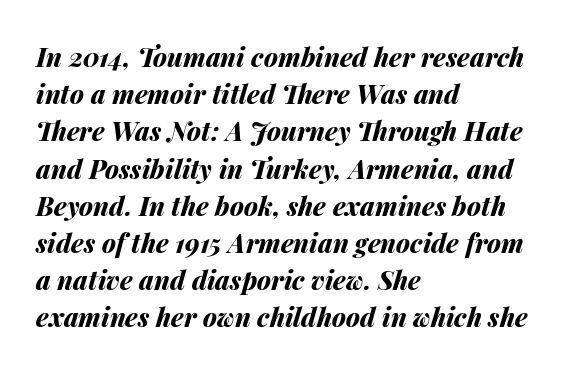
The image shows 26 px bold type, italic (leaning right); set left-aligned, normal line spacing (1.43x), normal letter spacing, not underlined.
